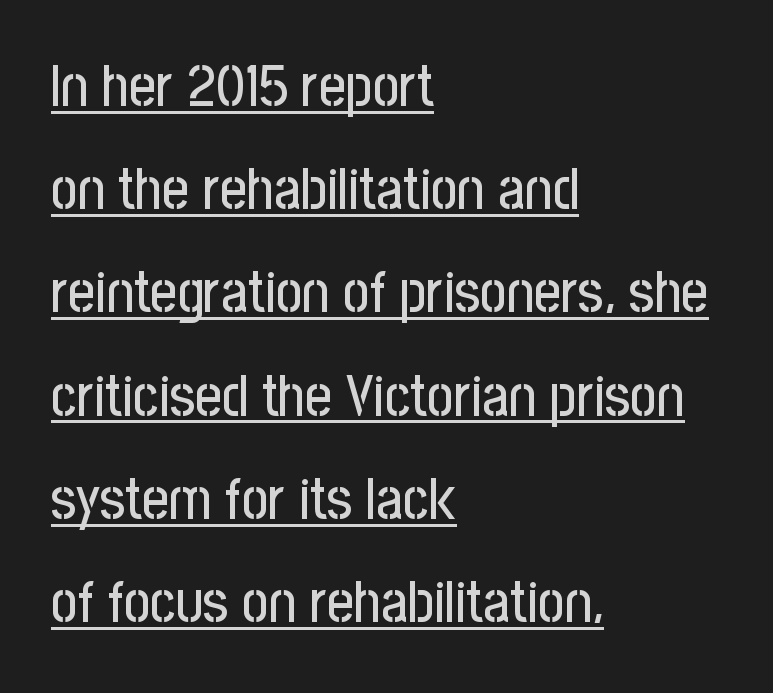
Typographically, this falls in the sans-serif category. A continuous stroke trails under the words, as in a hyperlink. Think of a printed novel: that variable character pitch is what you see here. When letters stand straight like this, we call the style roman or upright. How are the letters spaced? Ordinarily, with no added tracking.
